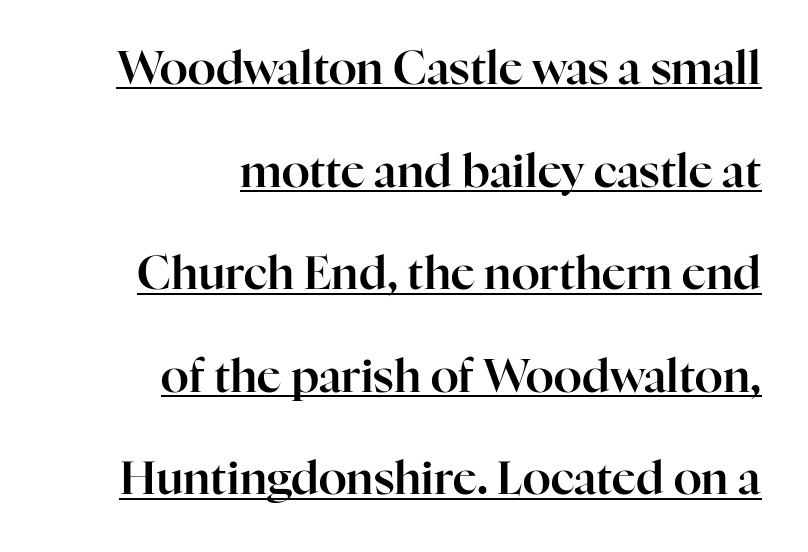
The image shows 46 px serif type, upright; set right-aligned, loose line spacing (2.23x), normal letter spacing, underlined; high stroke contrast and a medium x-height.
